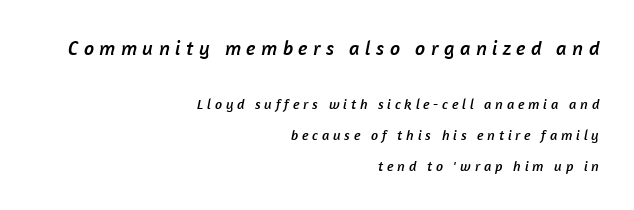
Q: Is the text underlined? A: No.
Q: How is the paragraph aligned? A: Right-aligned.
Q: Is the spacing between letters normal or unusually wide? A: Unusually wide.
Q: Is the spacing between lines tight, normal or loose? A: Loose.
Q: Which block of text is set in a larger size, the first (top) or the second (bottom)? A: The first (top) one.
